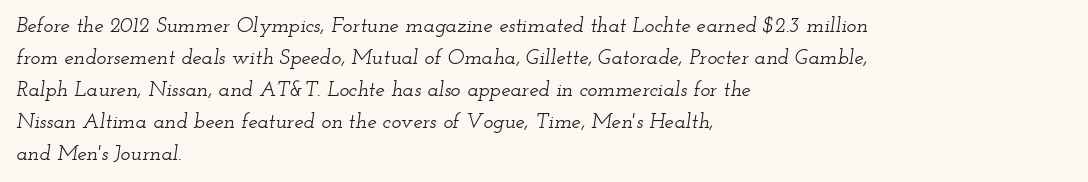
Quick note: italic. Lines of text with bare space underneath. The paragraph has a hard left edge and a soft right edge. Whoever set this chose a conventional vertical rhythm.
